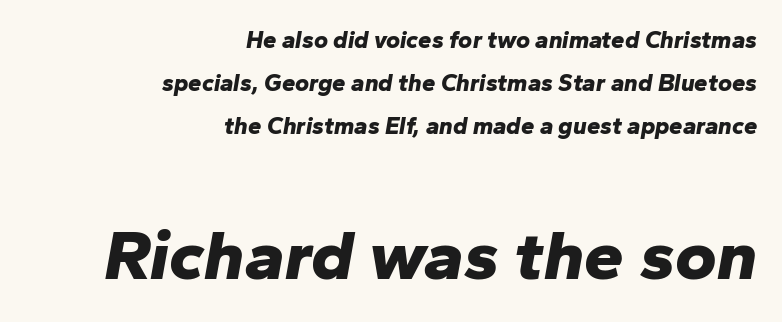
The image shows 71 px bold type, italic (leaning right); set right-aligned, line spacing 1.79x, normal letter spacing, not underlined; the second (bottom) block is 2.96x larger; low stroke contrast and a medium x-height.
